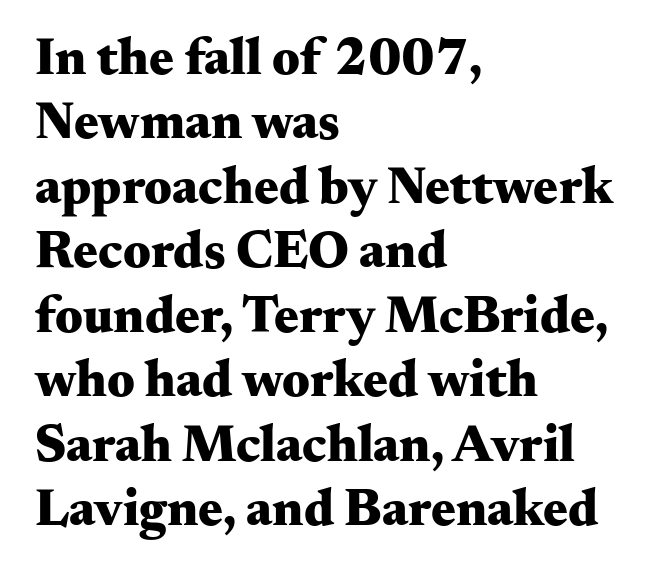
Underlining? Definitely not there. Each letter's strokes conclude with small projecting serifs. This rendering uses left alignment, leaving the right contour irregular. These lines are rendered in a variable-pitch font. Ascenders rise straight up at ninety degrees.
